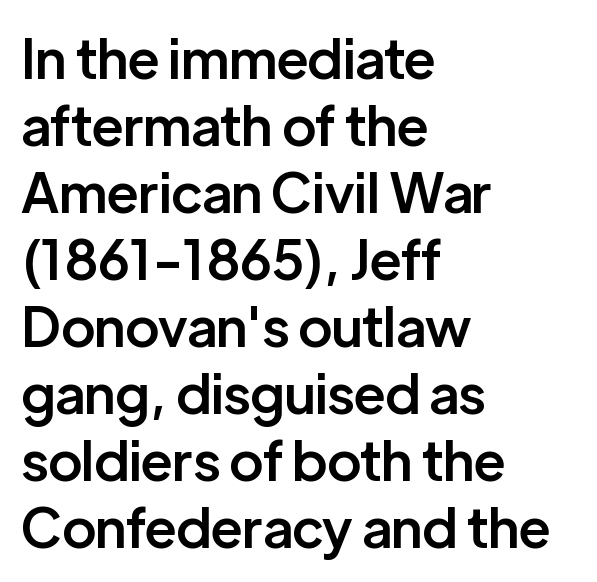
{"serif": "no", "italic": "no", "bold": "semi", "weight": "semibold", "width": "normal", "stroke_contrast": "low", "x_height": "medium", "monospaced": "no", "underline": "no", "align": "left", "line_spacing_ratio": 1.24, "letter_spacing": "normal", "letter_spacing_em": 0.0, "glyph_px": 54}
